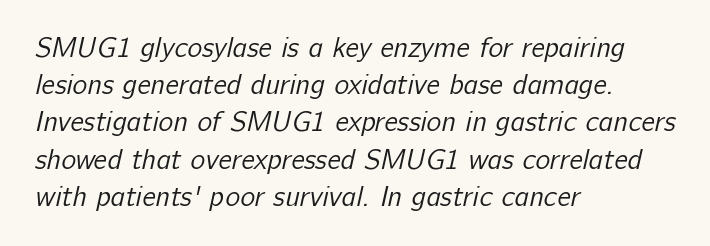
Q: Is the text bold? A: No.
Q: Is the typeface a serif or a sans-serif typeface? A: Sans-serif.
Q: Is the text underlined? A: No.
Q: How is the paragraph aligned? A: Left-aligned.
Q: Is the spacing between letters normal or unusually wide? A: Normal.
Q: Is the spacing between lines tight, normal or loose? A: Normal.
Q: Width (condensed, normal, or wide)? A: Normal.
Q: Stroke contrast? A: Low.
Q: x-height? A: Medium.
Q: Monospaced? A: No.
